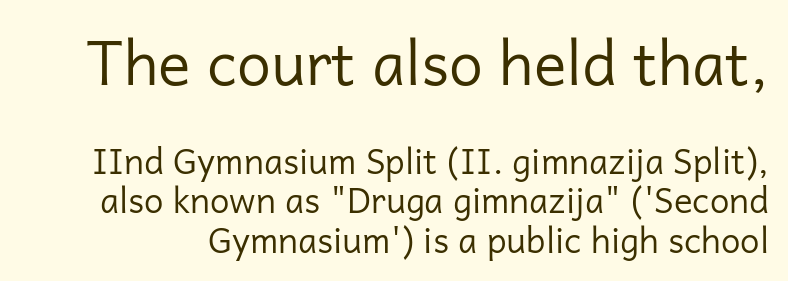
The image shows 61 px regular-weight sans-serif type, upright; set tight line spacing (1.12x), normal letter spacing, not underlined; the first (top) block is 1.74x larger; low stroke contrast and a medium x-height.
